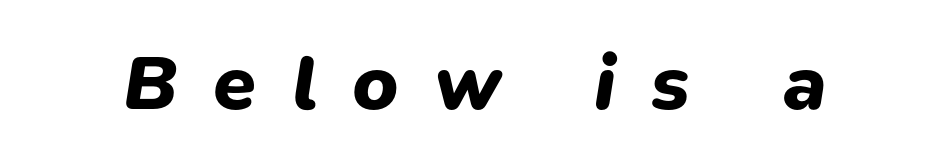
Spacing between characters has been opened up far beyond the box default. Lines of text with bare space underneath. Here the designer chose a conventional face with non-uniform glyph widths. The specimen reads as italic at a glance. Its strokes are broad and dark, the hallmark of bold type.
